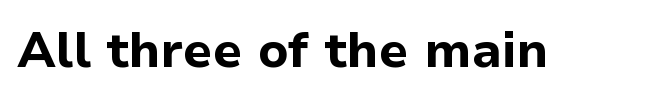
The image shows 49 px bold sans-serif type, upright; set normal letter spacing, not underlined; low stroke contrast and a medium x-height.
